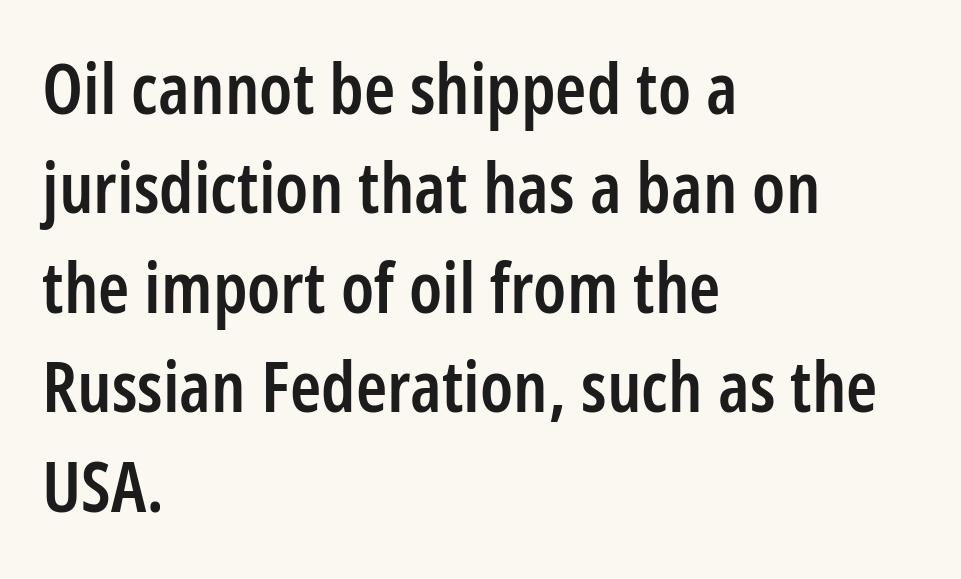
The image shows 71 px semibold, condensed sans-serif type, upright; set left-aligned, normal line spacing (1.4x), normal letter spacing, not underlined; low stroke contrast and a medium x-height.
